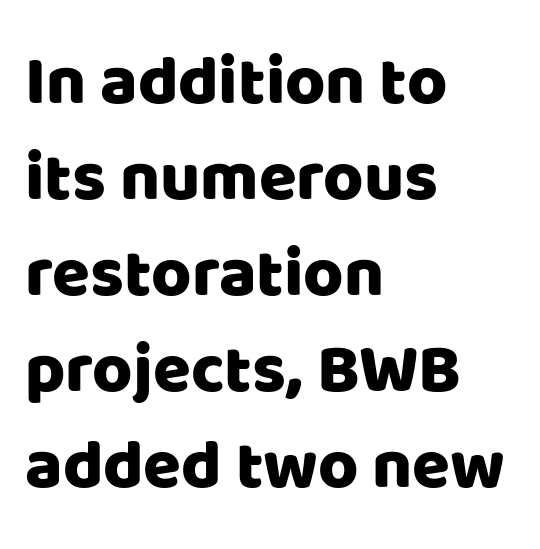
The image shows 69 px sans-serif type, upright; set left-aligned, normal line spacing (1.39x), normal letter spacing, not underlined; low stroke contrast and a large x-height.
